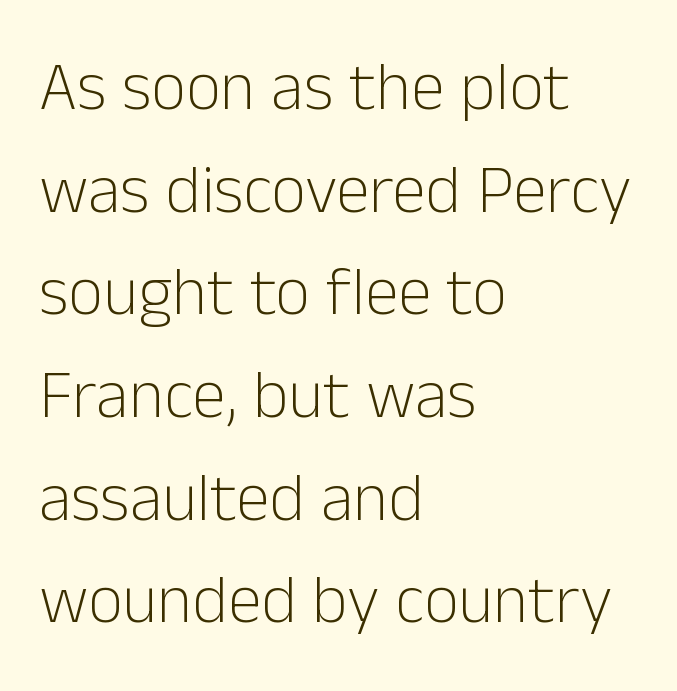
Look at the tracking — it's just the regular setting, nothing added. This sample uses an upright cut, with every glyph sitting square on the baseline. In CSS terms this would be text-align: left. Leading matches the norm, producing a regular column. Character widths vary here, with narrow letters taking less room than wide ones. Words float on clear page, feet unadorned.
